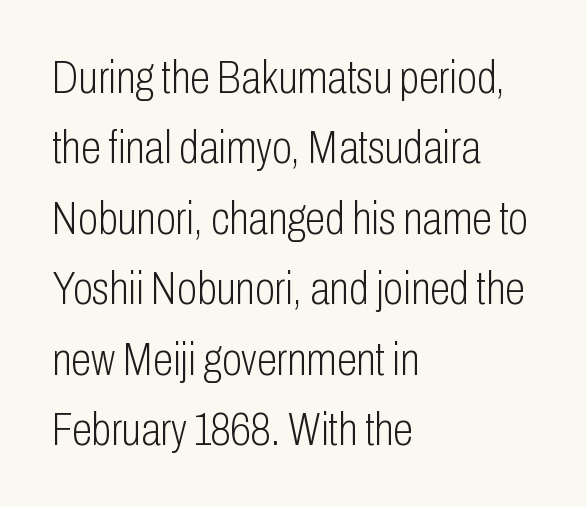
{"serif": "no", "italic": "no", "bold": "no", "weight": "light", "width": "condensed", "stroke_contrast": "low", "x_height": "medium", "monospaced": "no", "underline": "no", "align": "left", "line_spacing": "normal", "line_spacing_ratio": 1.53, "letter_spacing": "normal", "letter_spacing_em": 0.0, "glyph_px": 46}
